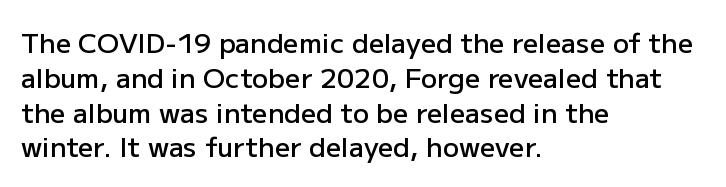
The image shows 27 px text type, upright; set left-aligned, normal line spacing (1.29x), normal letter spacing, not underlined.
